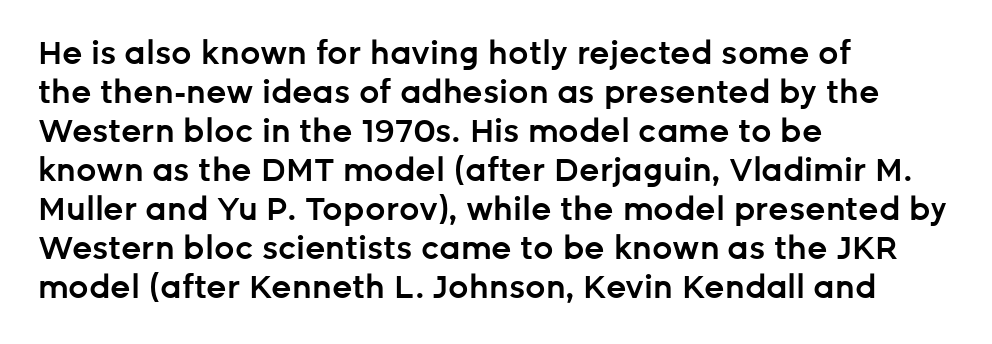
{"serif": "no", "italic": "no", "bold": "semi", "weight": "semibold", "width": "normal", "stroke_contrast": "low", "x_height": "medium", "monospaced": "no", "underline": "no", "align": "left", "line_spacing_ratio": 1.22, "letter_spacing": "normal", "letter_spacing_em": 0.0, "glyph_px": 32}
